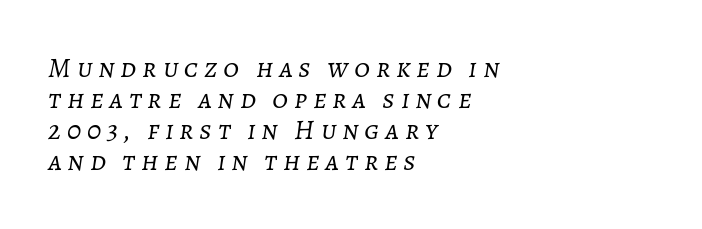
{"italic": "yes", "lean": "right", "slant_degrees": 7, "bold": "no", "weight": "light", "width": "normal", "stroke_contrast": "low", "x_height": "medium", "monospaced": "no", "underline": "no", "align": "left", "line_spacing": "tight", "line_spacing_ratio": 1.11, "letter_spacing": "wide", "letter_spacing_em": 0.21, "glyph_px": 28}
